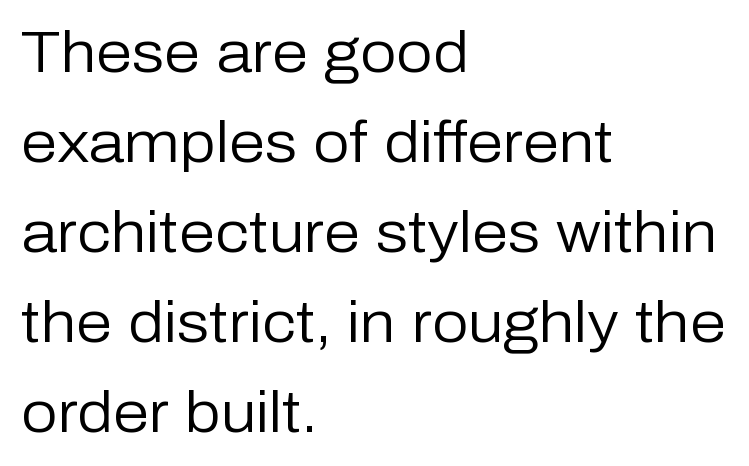
This sample uses a sans-serif face. Characters remain perfectly vertical along every line. Has an underline been added? It has not. Each stroke keeps to a modest, everyday thickness or less.
